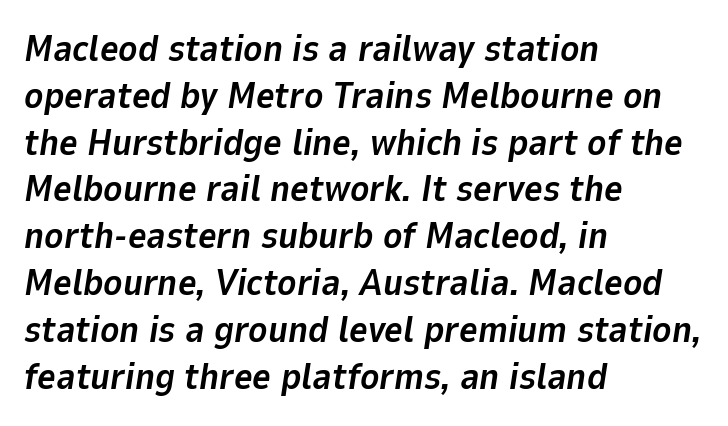
Quick note: underline off. Where is the straight margin? On the left. Here the glyphs are tracked normally, forming tight word shapes. Compared with typical paragraphs, the rows here are spaced about the same. These lines are rendered in a variable-pitch font.
